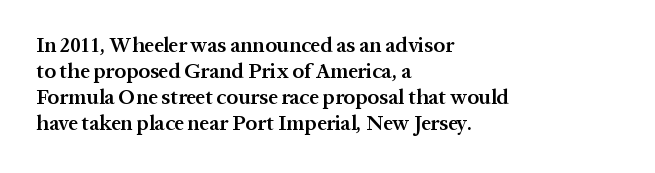
The image shows 21 px text type, upright; set left-aligned, line spacing 1.24x, normal letter spacing, not underlined.
